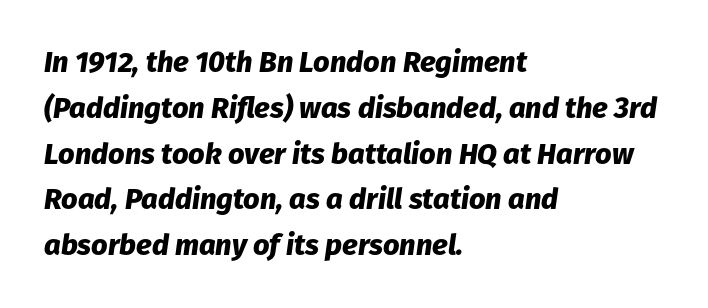
The image shows 29 px heavy type, italic (leaning right); set left-aligned, normal line spacing (1.58x), normal letter spacing, not underlined; low stroke contrast and a medium x-height.
